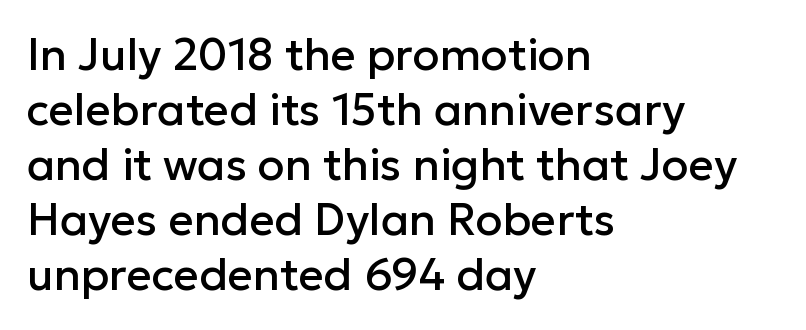
{"serif": "no", "italic": "no", "width": "normal", "stroke_contrast": "low", "x_height": "medium", "monospaced": "no", "underline": "no", "align": "left", "line_spacing": "normal", "line_spacing_ratio": 1.25, "letter_spacing": "normal", "letter_spacing_em": 0.0, "glyph_px": 44}
